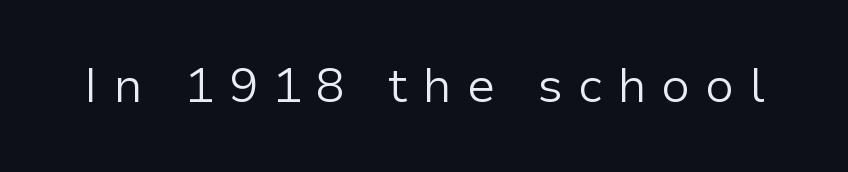
Anything drawn beneath the words? Only blank space. If you drew a line through each stem, it would be perfectly vertical. No extra ink here — the face is not bold. Check where the strokes stop: nothing finishes them off — pure sans. Loose tracking; the words dissolve into strings of separated letters.
